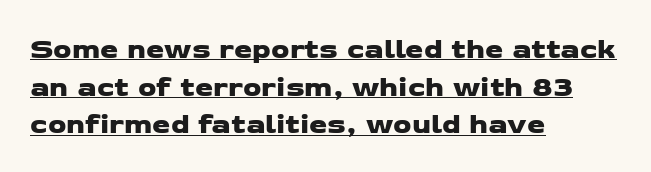
In CSS terms this would be text-align: left. Quick note: interline space is typical. Type style note: lacks serifs. This is underlined copy, the kind a proofreader might mark for attention. Looks like regular typesetting: each glyph gets only the width it needs. Here the glyphs are tracked normally, forming tight word shapes.
